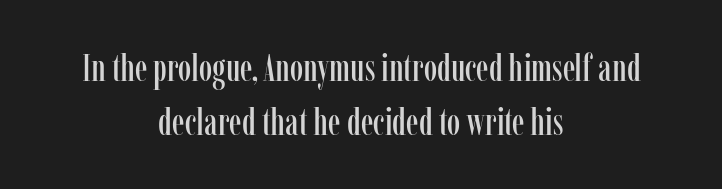
The image shows 38 px condensed serif type, upright; set centered, normal line spacing (1.41x), normal letter spacing, not underlined; low stroke contrast and a medium x-height.
